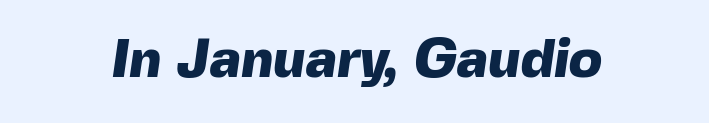
The letterforms sit shoulder to shoulder at normal distance. Bare-footed words on every line. In terms of weight, the rendering is a true, heavy bold. Spacing verdict: proportional, widths tailored to each character. Stroke terminals: plain, sans-serif.
